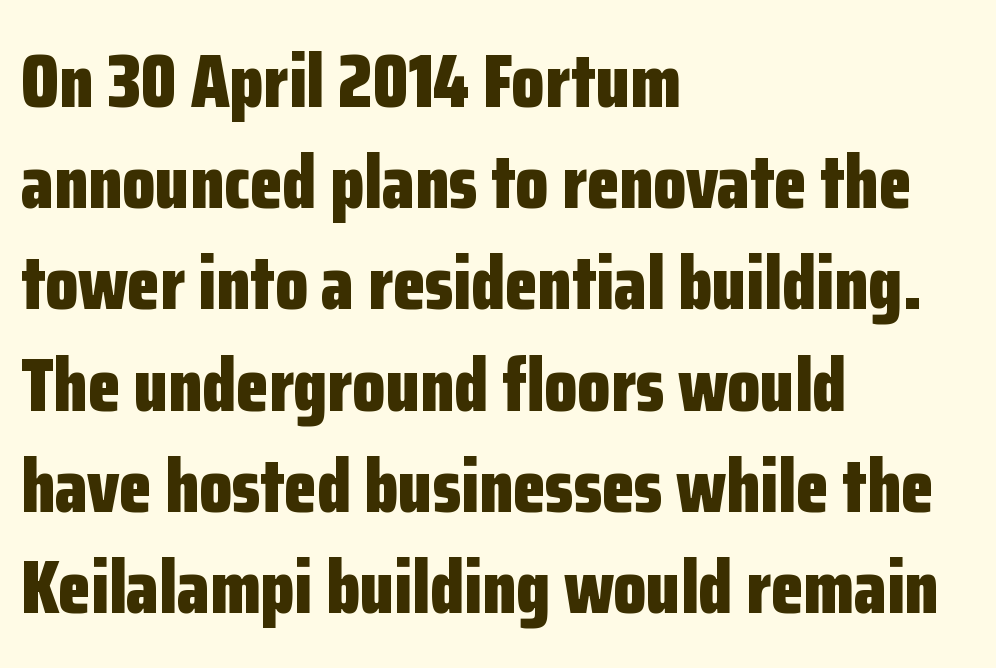
This block has exactly the height ordinary leading produces. Ascenders rise straight up at ninety degrees. The rendering uses natural spacing where letterforms have individual widths. Beneath every word, the page is bare.
